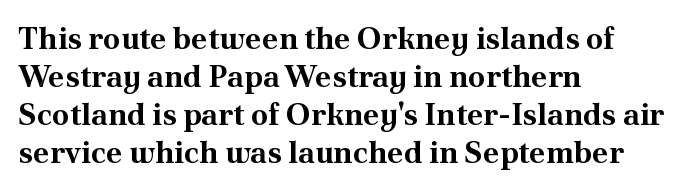
Heft: maximum for text — a bold. Glance below the letters and you will spot only blank space. A typesetter would mark this as roman, not italic. The designer went with a serif here, giving each stem small feet.
